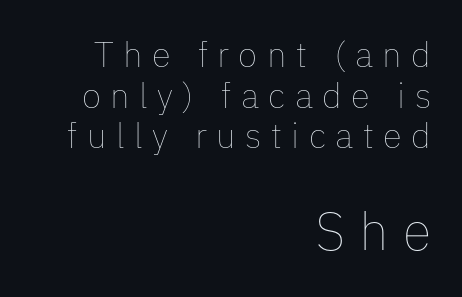
Q: Is the text bold? A: No.
Q: Is the text italic (slanted)? A: No, it is upright.
Q: Is the text underlined? A: No.
Q: How is the paragraph aligned? A: Right-aligned.
Q: Is the spacing between letters normal or unusually wide? A: Unusually wide.
Q: Which block of text is set in a larger size, the first (top) or the second (bottom)? A: The second (bottom) one.
Q: Width (condensed, normal, or wide)? A: Normal.
Q: Stroke contrast? A: Low.
Q: x-height? A: Medium.
Q: Monospaced? A: No.
